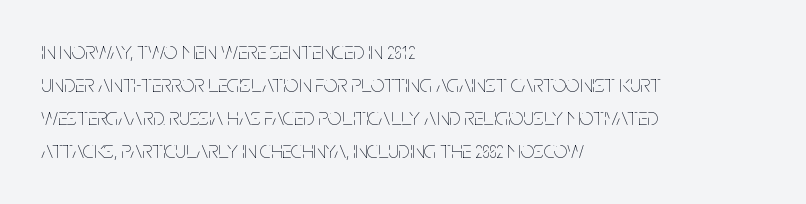
The image shows 24 px text type, upright; set left-aligned, normal line spacing (1.38x), normal letter spacing, not underlined.
